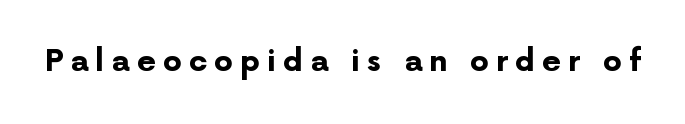
Q: Is the text bold? A: Yes.
Q: Is the text italic (slanted)? A: No, it is upright.
Q: Is the typeface a serif or a sans-serif typeface? A: Sans-serif.
Q: Is the text underlined? A: No.
Q: Is the spacing between letters normal or unusually wide? A: Unusually wide.
Q: Width (condensed, normal, or wide)? A: Normal.
Q: Stroke contrast? A: Low.
Q: x-height? A: Medium.
Q: Monospaced? A: No.
